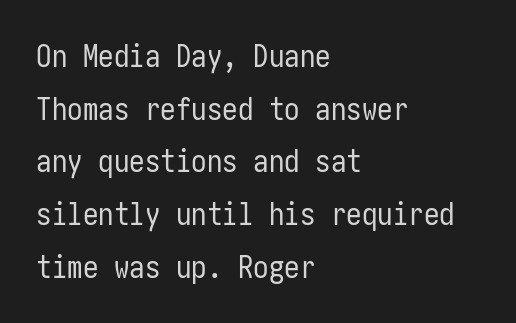
Q: Is the text bold? A: No.
Q: Is the text italic (slanted)? A: No, it is upright.
Q: Is the typeface a serif or a sans-serif typeface? A: Sans-serif.
Q: Is the text underlined? A: No.
Q: How is the paragraph aligned? A: Left-aligned.
Q: Is the spacing between letters normal or unusually wide? A: Normal.
Q: Is the spacing between lines tight, normal or loose? A: Normal.
Q: Width (condensed, normal, or wide)? A: Condensed.
Q: Stroke contrast? A: Low.
Q: x-height? A: Medium.
